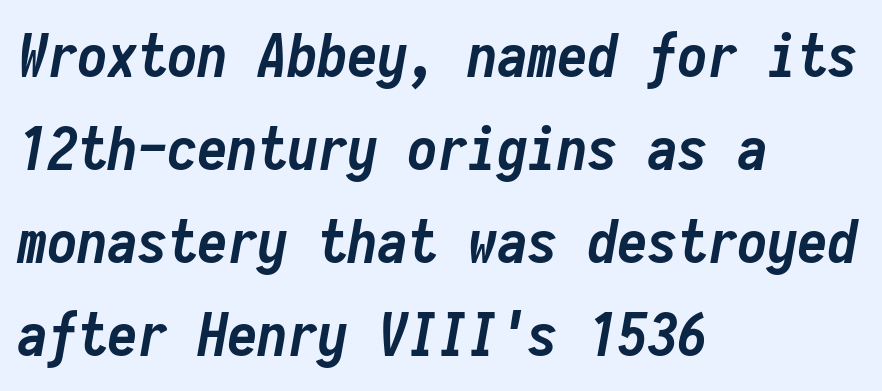
The image shows 60 px semibold, condensed type, italic (leaning right), monospaced; set left-aligned, normal line spacing (1.55x), normal letter spacing, not underlined; low stroke contrast and a medium x-height.
